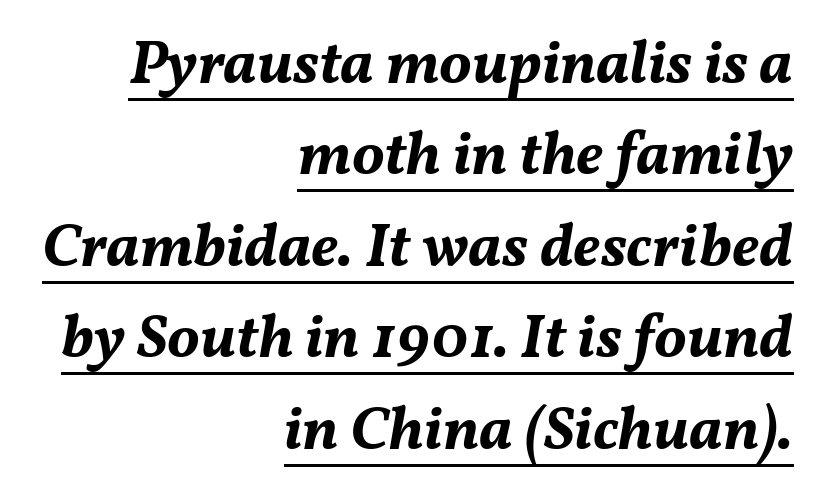
Q: Is the text bold? A: Yes.
Q: Is the text italic (slanted)? A: Yes, it leans right by about 11 degrees.
Q: Is the text underlined? A: Yes.
Q: How is the paragraph aligned? A: Right-aligned.
Q: Is the spacing between letters normal or unusually wide? A: Normal.
Q: Is the spacing between lines tight, normal or loose? A: Normal.
Q: Width (condensed, normal, or wide)? A: Normal.
Q: Stroke contrast? A: Medium.
Q: x-height? A: Medium.
Q: Monospaced? A: No.
